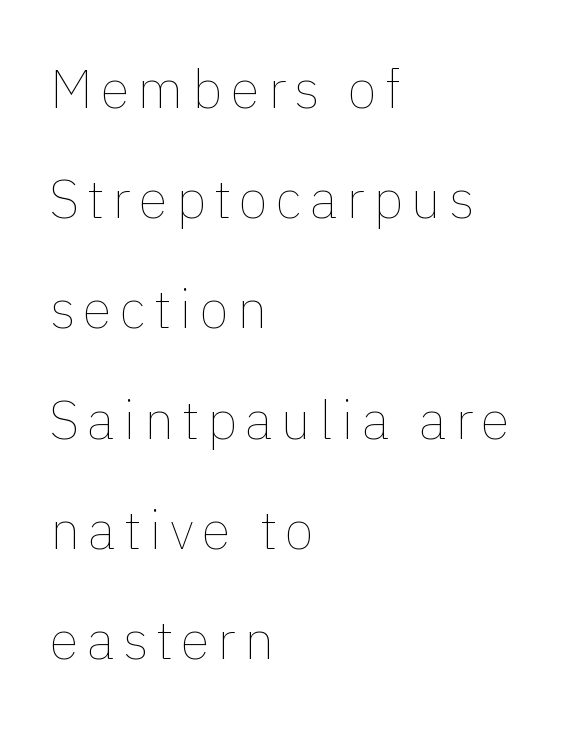
{"italic": "no", "bold": "no", "weight": "thin", "width": "normal", "stroke_contrast": "low", "x_height": "medium", "monospaced": "no", "underline": "no", "align": "left", "line_spacing": "loose", "line_spacing_ratio": 2.08, "glyph_px": 53}
